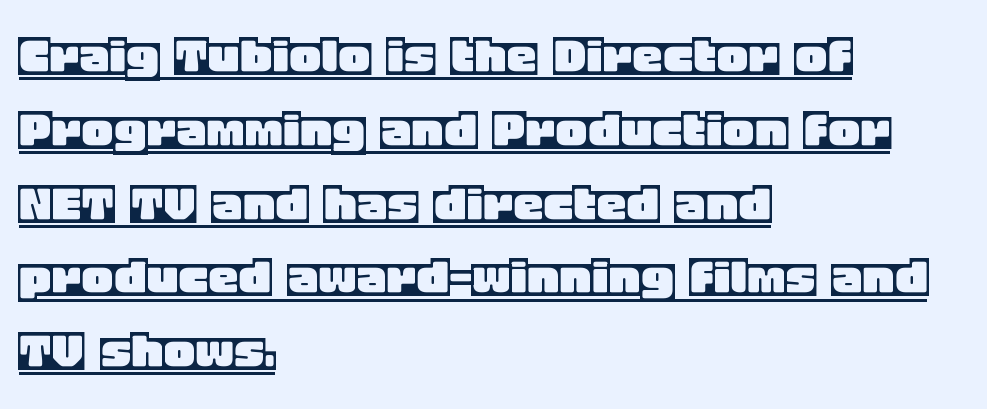
Do the characters align in a grid? No, the font is proportional. Looks like someone drew a line under every word here. Style check: upright. The horizontal fit of the characters is conventional and even. Line starts are locked; line ends wander.
